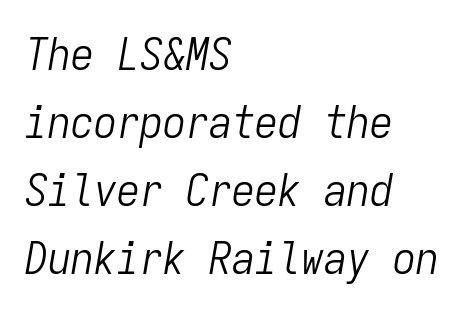
{"italic": "yes", "lean": "right", "slant_degrees": 9, "bold": "no", "weight": "light", "width": "condensed", "stroke_contrast": "low", "x_height": "medium", "monospaced": "yes", "underline": "no", "align": "left", "line_spacing": "normal", "line_spacing_ratio": 1.48, "letter_spacing": "normal", "letter_spacing_em": 0.0, "glyph_px": 46}
